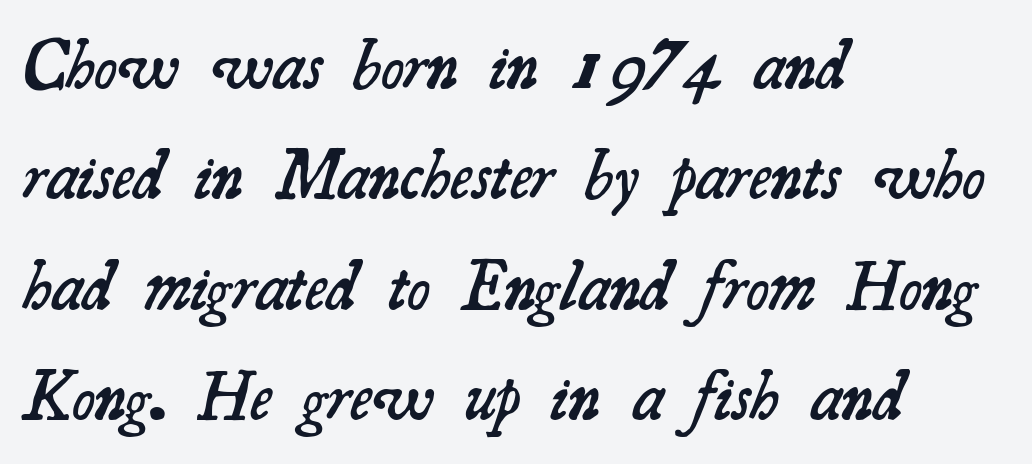
The image shows 69 px semibold serif type; set left-aligned, normal line spacing (1.6x), normal letter spacing, not underlined; medium stroke contrast and a small x-height.
